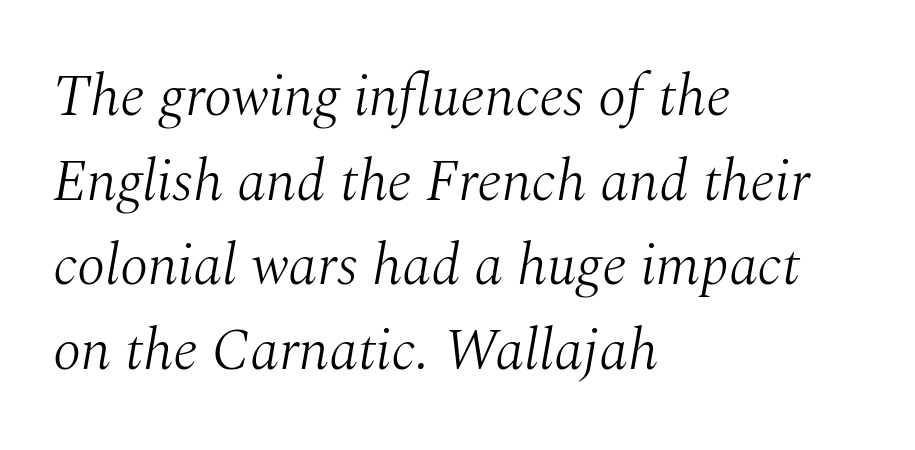
{"serif": "yes", "italic": "yes", "lean": "right", "slant_degrees": 10, "bold": "no", "weight": "light", "width": "normal", "stroke_contrast": "medium", "x_height": "medium", "monospaced": "no", "underline": "no", "align": "left", "line_spacing": "normal", "line_spacing_ratio": 1.46, "letter_spacing": "normal", "letter_spacing_em": 0.0, "glyph_px": 58}
